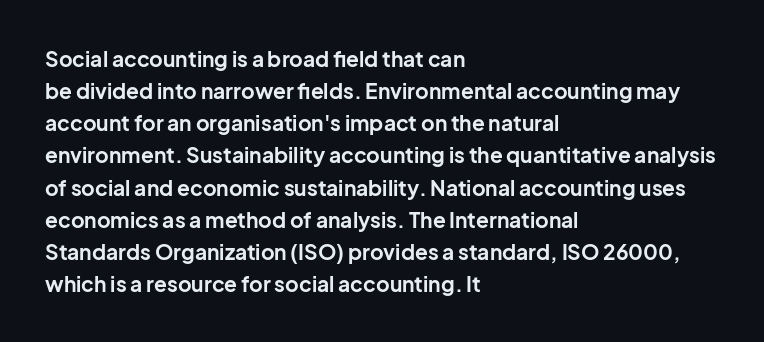
{"italic": "no", "bold": "yes", "underline": "no", "align": "left", "line_spacing": "normal", "line_spacing_ratio": 1.53, "letter_spacing": "normal", "letter_spacing_em": 0.0, "glyph_px": 21}
